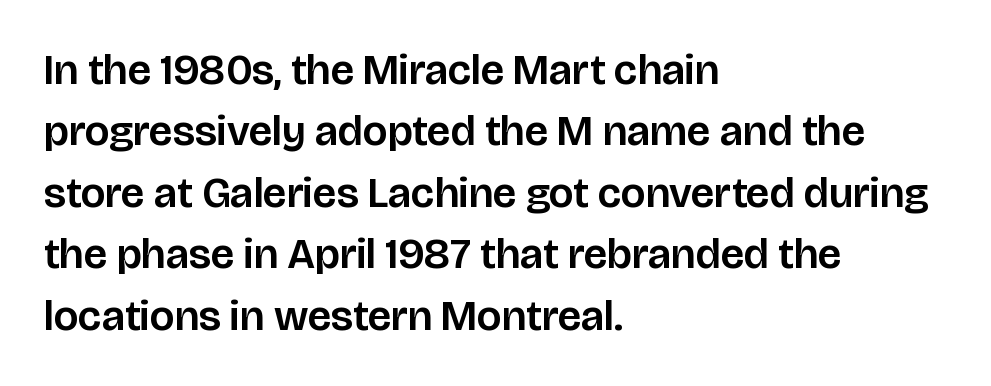
{"serif": "no", "italic": "no", "width": "normal", "stroke_contrast": "low", "x_height": "large", "monospaced": "no", "underline": "no", "align": "left", "line_spacing": "normal", "line_spacing_ratio": 1.43, "letter_spacing": "normal", "letter_spacing_em": 0.0, "glyph_px": 43}
